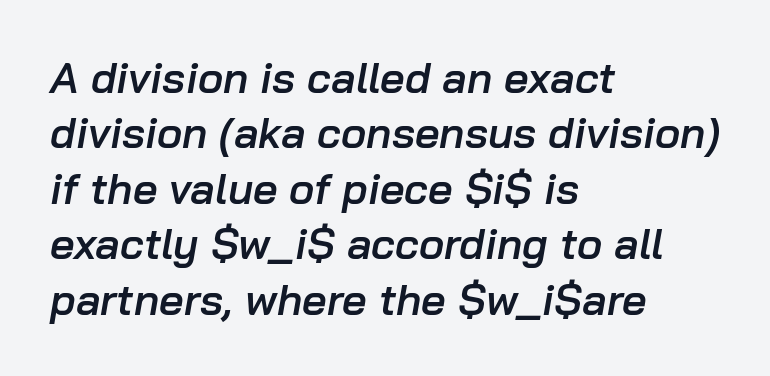
This sample has the flowing, uneven cadence of proportional lettering. Style check: oblique. Default kerning and tracking; the words read as compact shapes. The typesetter chose a ragged-right arrangement here. Students, observe: this is what conventionally led text looks like.
